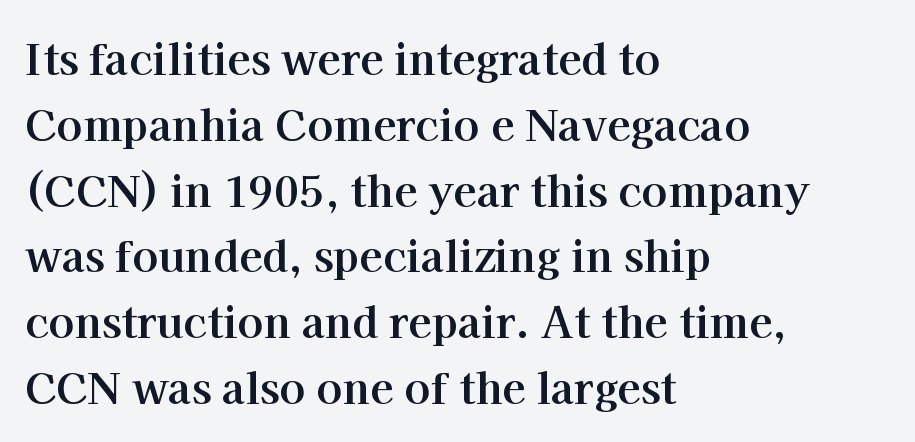
The image shows 43 px bold serif type, upright; set left-aligned, normal line spacing (1.53x), normal letter spacing, not underlined; high stroke contrast and a medium x-height.
